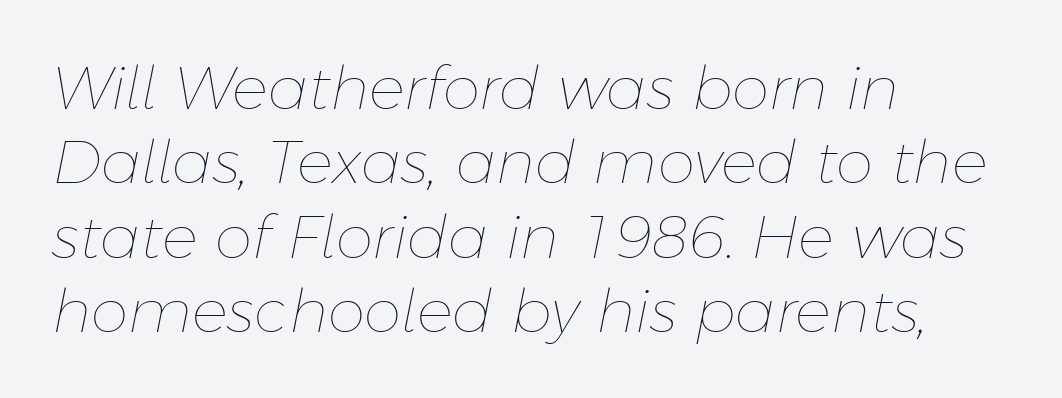
The image shows 60 px thin type, italic (leaning right); set left-aligned, line spacing 1.24x, normal letter spacing, not underlined; low stroke contrast and a medium x-height.
